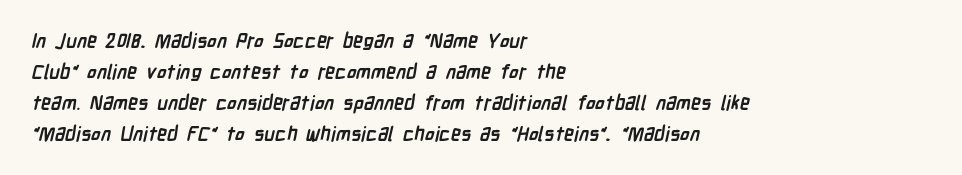
Reading down the block, your eye returns to a fixed left position each line. Each glyph is drawn with heavy, bold strokes. These lines keep a tight, regular rhythm from letter to letter. The gap between lines stays unmarked.
